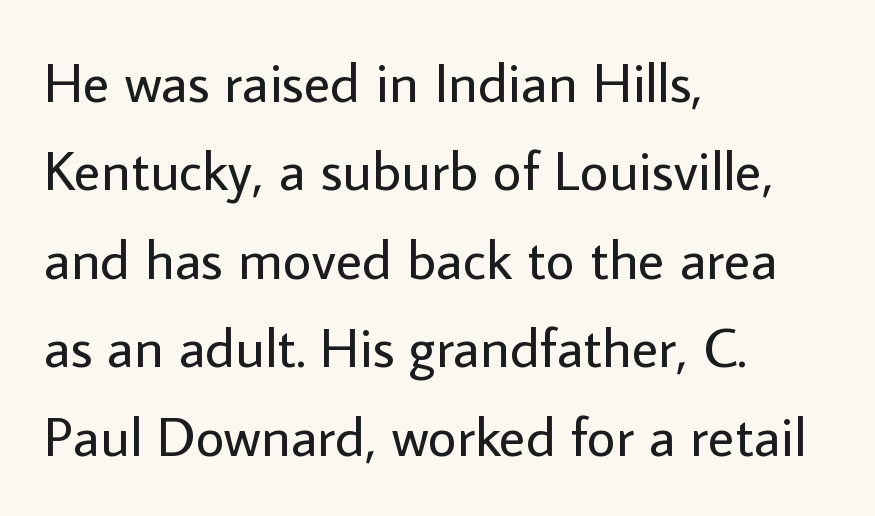
The image shows 56 px regular-weight sans-serif type, upright; set left-aligned, normal line spacing (1.58x), normal letter spacing, not underlined; low stroke contrast and a medium x-height.
